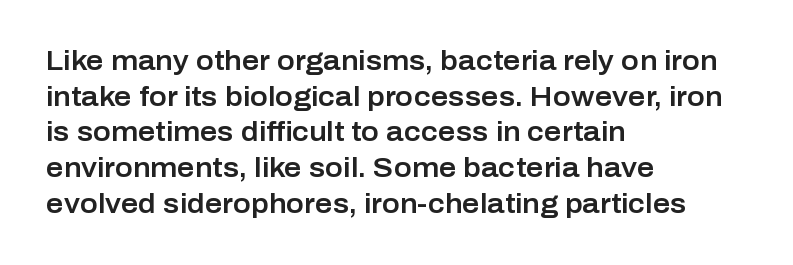
The image shows 27 px text type, upright; set left-aligned, normal line spacing (1.32x), normal letter spacing, not underlined.
